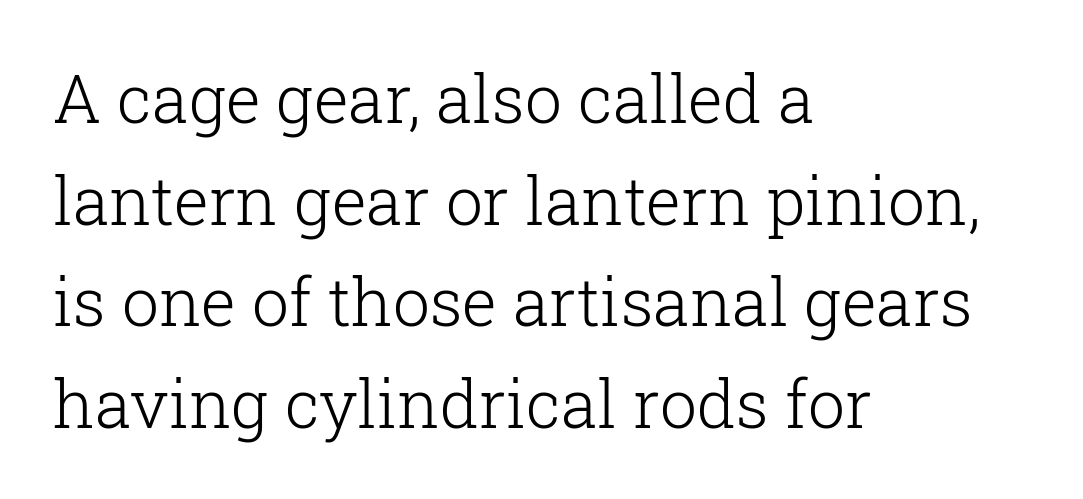
{"serif": "yes", "italic": "no", "bold": "no", "weight": "light", "width": "normal", "stroke_contrast": "low", "x_height": "medium", "monospaced": "no", "underline": "no", "align": "left", "line_spacing": "normal", "line_spacing_ratio": 1.54, "letter_spacing": "normal", "letter_spacing_em": 0.0, "glyph_px": 66}
